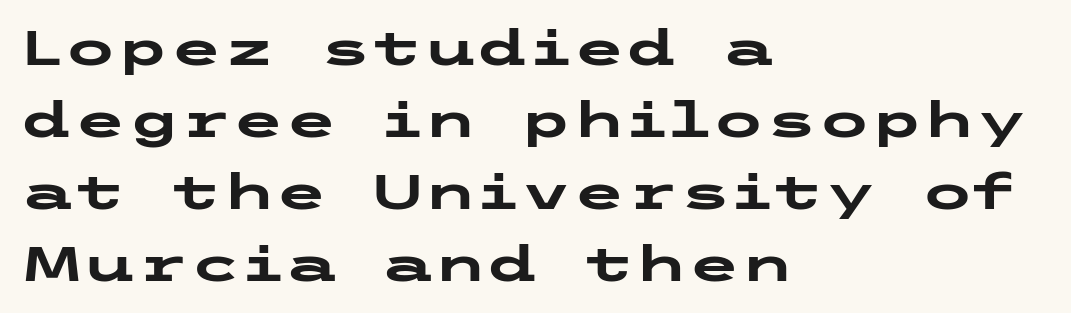
The lines sit at an ordinary, default distance from one another. As a designer I'd log this as weight 700, bold. The font's upright variant was chosen for this text. Look at the bottom of the vertical strokes: they stop flat, with no serifs. Reading down the block, your eye returns to a fixed left position each line. Has an underline been added? It has not.
